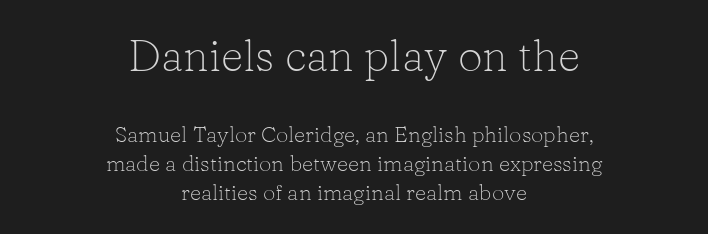
Each line is balanced around a shared central axis. The composition opens big and finishes small. Honestly, there is no underline to notice here at all. A normal amount of white space separates one row of letters from the next. These lines are rendered in a variable-pitch font. Tracking value appears to be zero — textbook default spacing.
